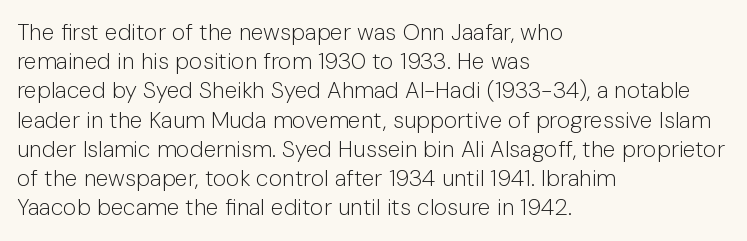
{"italic": "no", "bold": "no", "underline": "no", "align": "left", "line_spacing": "normal", "line_spacing_ratio": 1.27, "letter_spacing": "normal", "letter_spacing_em": 0.0, "glyph_px": 23}
